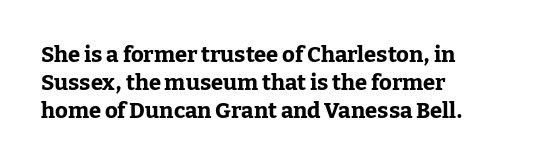
The image shows 22 px bold type, upright; set left-aligned, normal line spacing (1.27x), normal letter spacing, not underlined.
